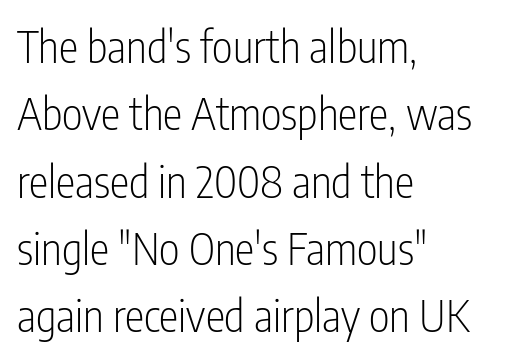
Stems and bowls with no extra thickness — not bold. Line starts are locked; line ends wander. This rendering leaves character spacing at its baseline value. These lines sit exactly where default settings would place them. A typesetter would label this face a sans. The passage shown is typed in a proportional face where columns would drift.
